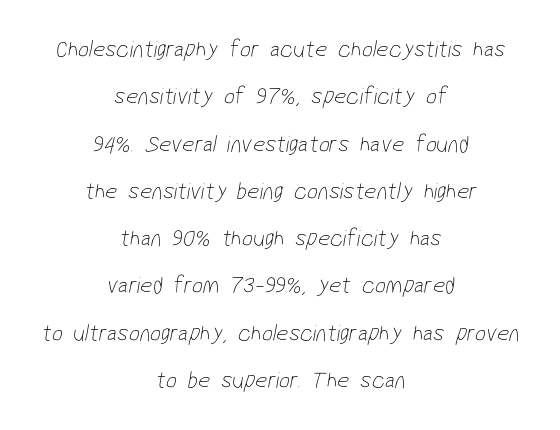
If you folded the block vertically in half, each line would mirror itself in length. The typeface has the unassuming heft of standard copy or less. Look at the tracking — it's just the regular setting, nothing added. The leading is generous, giving the passage an open texture.
